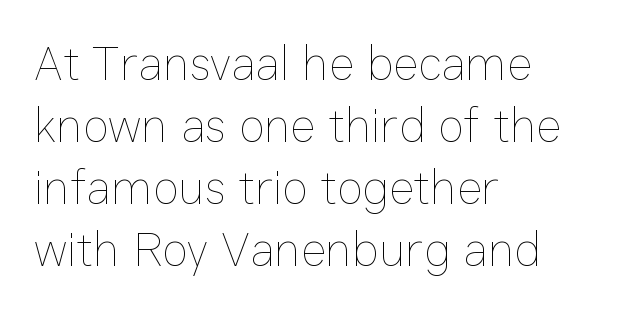
Q: Is the text bold? A: No.
Q: Is the text italic (slanted)? A: No, it is upright.
Q: Is the text underlined? A: No.
Q: How is the paragraph aligned? A: Left-aligned.
Q: Is the spacing between letters normal or unusually wide? A: Normal.
Q: Is the spacing between lines tight, normal or loose? A: Normal.
Q: Width (condensed, normal, or wide)? A: Normal.
Q: Stroke contrast? A: Low.
Q: x-height? A: Medium.
Q: Monospaced? A: No.
